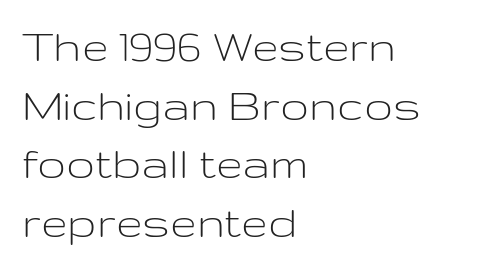
The image shows 48 px light, wide sans-serif type, upright; set left-aligned, line spacing 1.22x, normal letter spacing, not underlined; low stroke contrast and a medium x-height.
